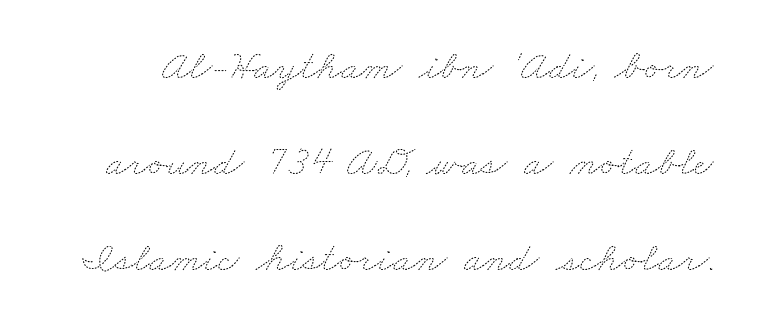
The image shows 42 px thin, wide type; set loose line spacing (2.29x), normal letter spacing, not underlined; medium stroke contrast and a small x-height.
